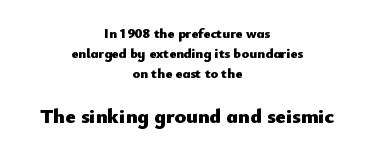
Q: Is the text bold? A: Yes.
Q: Is the text italic (slanted)? A: No, it is upright.
Q: Is the text underlined? A: No.
Q: How is the paragraph aligned? A: Centered.
Q: Is the spacing between letters normal or unusually wide? A: Normal.
Q: Is the spacing between lines tight, normal or loose? A: Normal.
Q: Which block of text is set in a larger size, the first (top) or the second (bottom)? A: The second (bottom) one.
